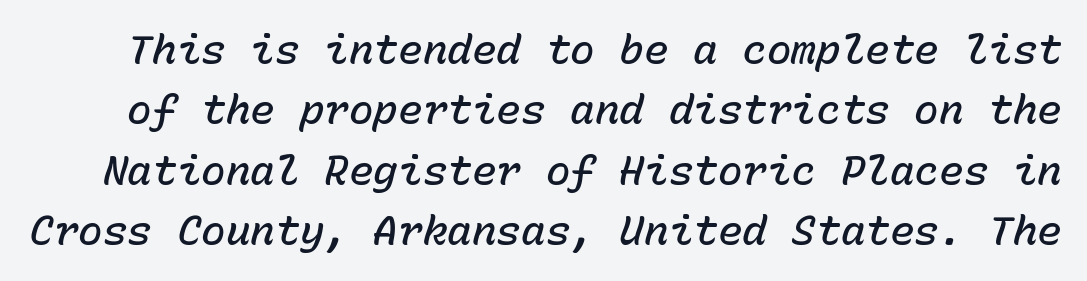
The image shows 41 px semibold type, italic (leaning right), monospaced; set normal line spacing (1.47x), normal letter spacing, not underlined; low stroke contrast and a medium x-height.
